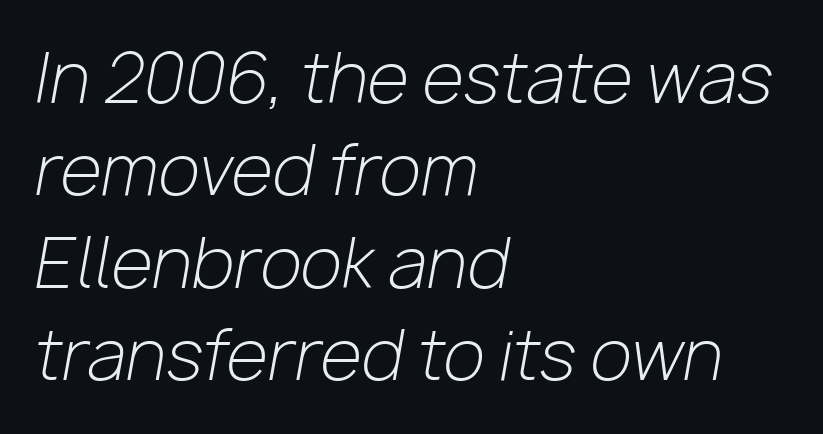
Q: Is the text bold? A: No.
Q: Is the text italic (slanted)? A: Yes, it leans right by about 10 degrees.
Q: Is the text underlined? A: No.
Q: How is the paragraph aligned? A: Left-aligned.
Q: Is the spacing between letters normal or unusually wide? A: Normal.
Q: Is the spacing between lines tight, normal or loose? A: Normal.
Q: Width (condensed, normal, or wide)? A: Normal.
Q: Stroke contrast? A: Low.
Q: x-height? A: Medium.
Q: Monospaced? A: No.
